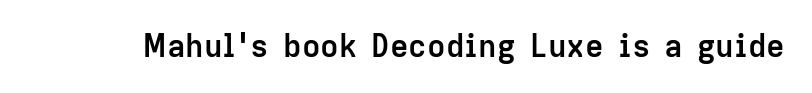
Q: Is the text bold? A: Yes.
Q: Is the text italic (slanted)? A: No, it is upright.
Q: Is the typeface a serif or a sans-serif typeface? A: Sans-serif.
Q: Is the text underlined? A: No.
Q: Is the spacing between letters normal or unusually wide? A: Normal.
Q: Width (condensed, normal, or wide)? A: Normal.
Q: Stroke contrast? A: Low.
Q: x-height? A: Medium.
Q: Monospaced? A: No.
